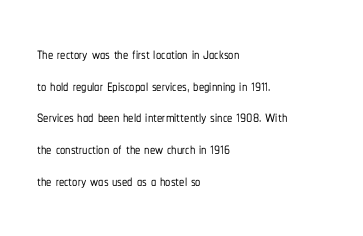
The image shows 21 px text type, upright; set left-aligned, normal line spacing (1.51x), normal letter spacing, not underlined.
